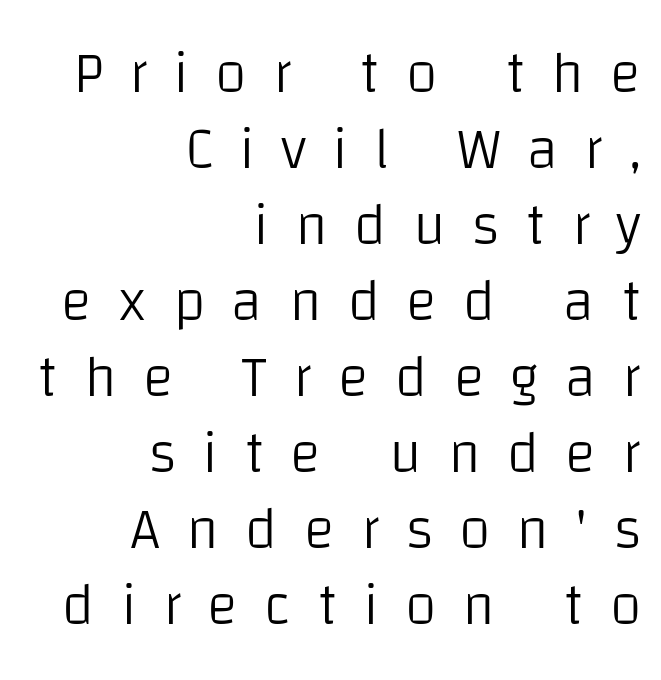
Q: Is the text bold? A: No.
Q: Is the text italic (slanted)? A: No, it is upright.
Q: Is the typeface a serif or a sans-serif typeface? A: Sans-serif.
Q: Is the text underlined? A: No.
Q: How is the paragraph aligned? A: Right-aligned.
Q: Is the spacing between letters normal or unusually wide? A: Unusually wide.
Q: Is the spacing between lines tight, normal or loose? A: Normal.
Q: Width (condensed, normal, or wide)? A: Normal.
Q: Stroke contrast? A: Low.
Q: x-height? A: Large.
Q: Monospaced? A: No.
